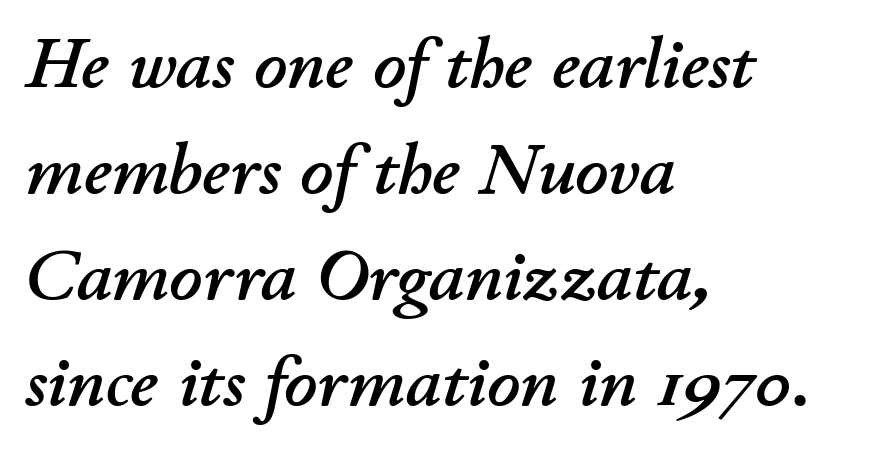
Every character sits at an angle, as italics do. Looks like regular typesetting: each glyph gets only the width it needs. Characters follow at the spacing the type designer built in. The passage shown is not underscored anywhere. Whoever set this chose a conventional vertical rhythm.
